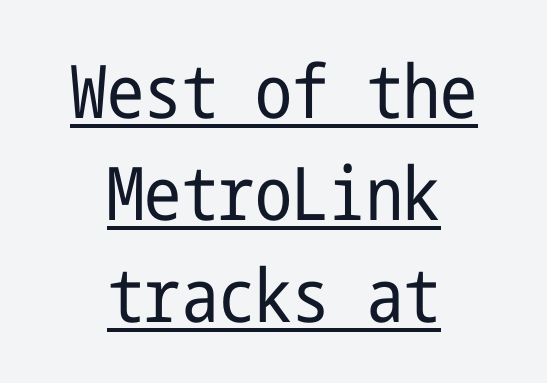
Q: Is the text bold? A: No.
Q: Is the text italic (slanted)? A: No, it is upright.
Q: Is the typeface a serif or a sans-serif typeface? A: Sans-serif.
Q: Is the text underlined? A: Yes.
Q: How is the paragraph aligned? A: Centered.
Q: Is the spacing between letters normal or unusually wide? A: Normal.
Q: Is the spacing between lines tight, normal or loose? A: Normal.
Q: Width (condensed, normal, or wide)? A: Condensed.
Q: Stroke contrast? A: Low.
Q: x-height? A: Medium.
